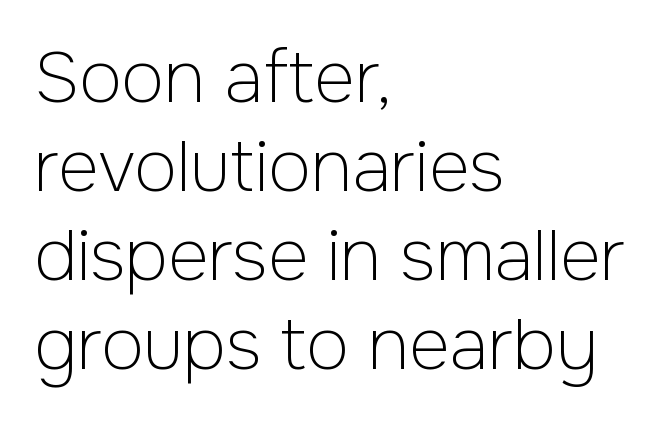
Q: Is the text bold? A: No.
Q: Is the text italic (slanted)? A: No, it is upright.
Q: Is the typeface a serif or a sans-serif typeface? A: Sans-serif.
Q: Is the text underlined? A: No.
Q: How is the paragraph aligned? A: Left-aligned.
Q: Is the spacing between letters normal or unusually wide? A: Normal.
Q: Is the spacing between lines tight, normal or loose? A: Normal.
Q: Width (condensed, normal, or wide)? A: Normal.
Q: Stroke contrast? A: Low.
Q: x-height? A: Medium.
Q: Monospaced? A: No.
